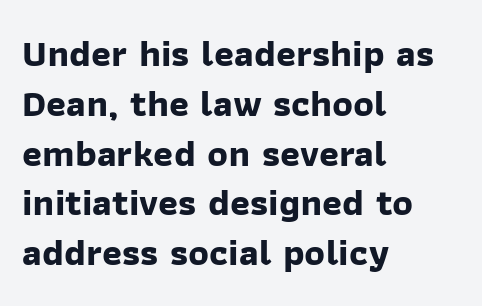
{"serif": "no", "bold": "yes", "weight": "bold", "width": "normal", "stroke_contrast": "low", "x_height": "medium", "monospaced": "no", "underline": "no", "align": "left", "line_spacing": "normal", "line_spacing_ratio": 1.31, "letter_spacing": "normal", "letter_spacing_em": 0.0, "glyph_px": 38}
